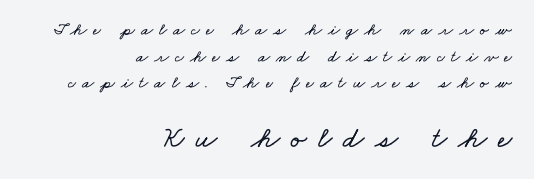
The letters advance in unequal steps, a hallmark of proportional type. The second block has been scaled up relative to the first. Whoever set this chose a conventional vertical rhythm. Unmarked baselines from the first word to the last. How are the letters spaced? Widely, with obvious added tracking.
